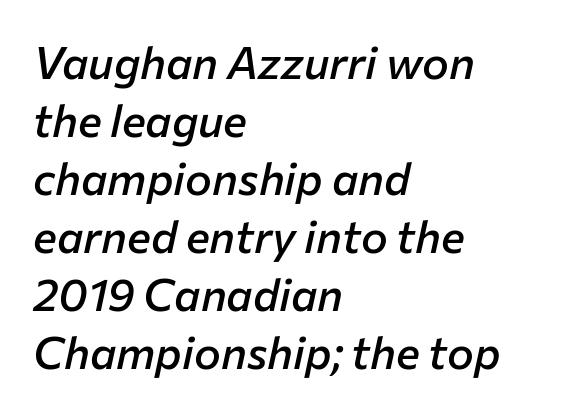
{"italic": "yes", "lean": "right", "slant_degrees": 12, "bold": "semi", "weight": "semibold", "width": "normal", "stroke_contrast": "low", "x_height": "medium", "monospaced": "no", "underline": "no", "align": "left", "line_spacing": "normal", "line_spacing_ratio": 1.29, "letter_spacing": "normal", "letter_spacing_em": 0.0, "glyph_px": 45}
